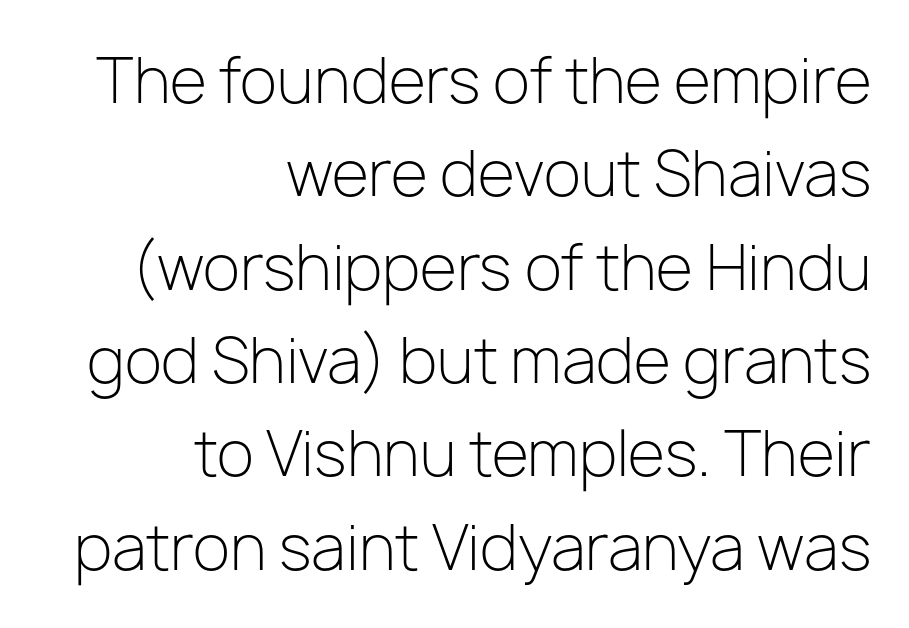
{"serif": "no", "italic": "no", "bold": "no", "weight": "light", "width": "normal", "stroke_contrast": "low", "x_height": "medium", "monospaced": "no", "underline": "no", "align": "right", "line_spacing": "normal", "line_spacing_ratio": 1.53, "letter_spacing": "normal", "letter_spacing_em": 0.0, "glyph_px": 61}
